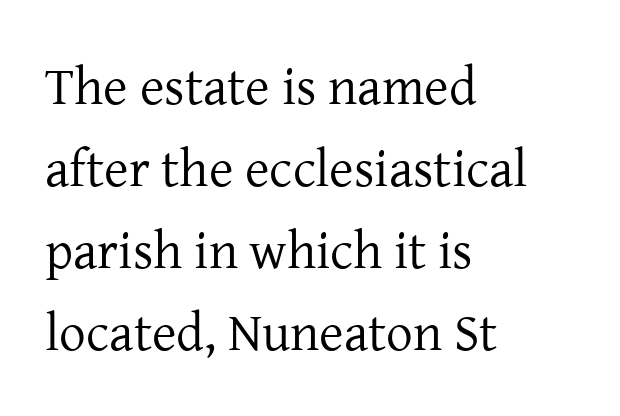
Interline gaps are of average width in this sample. Varying glyph widths throughout — classic text-font behaviour. Stems and bowls with no extra thickness — not bold. Students, note that the glyphs here touch the page at normal intervals. The face used here is seriffed, in the tradition of book romans.
